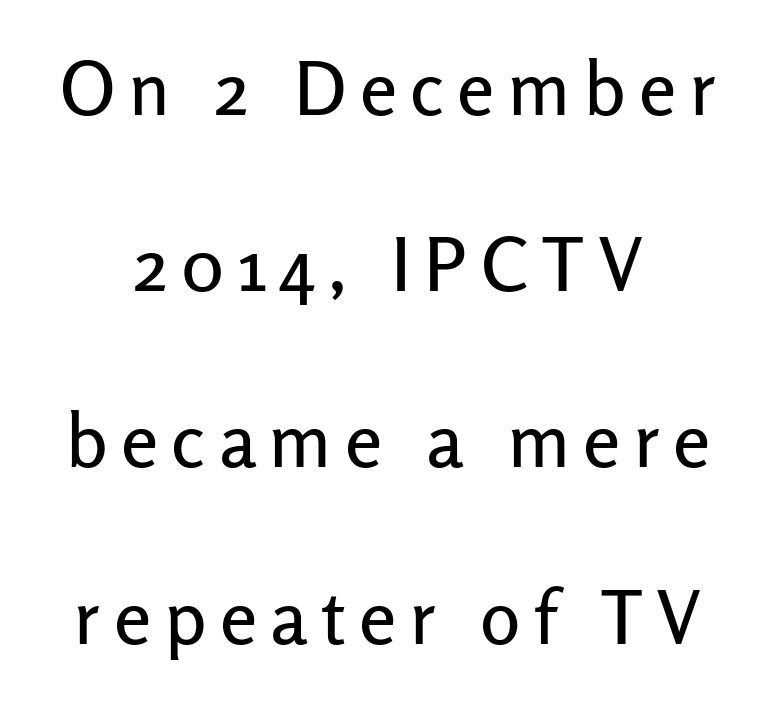
{"serif": "no", "italic": "no", "width": "normal", "stroke_contrast": "low", "x_height": "medium", "monospaced": "no", "underline": "no", "align": "center", "line_spacing": "loose", "line_spacing_ratio": 2.35, "glyph_px": 75}
